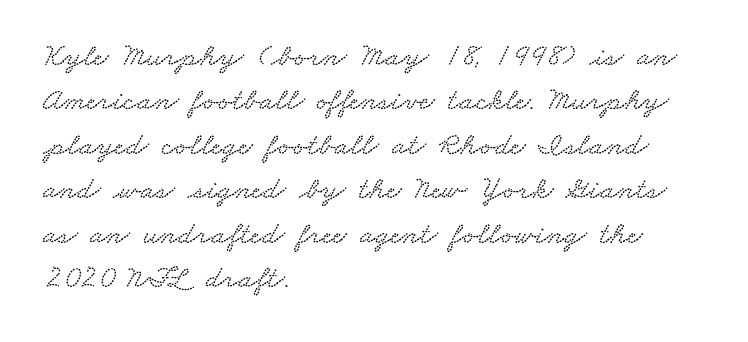
Q: Is the text underlined? A: No.
Q: How is the paragraph aligned? A: Left-aligned.
Q: Is the spacing between letters normal or unusually wide? A: Normal.
Q: Is the spacing between lines tight, normal or loose? A: Normal.
Q: Width (condensed, normal, or wide)? A: Wide.
Q: Stroke contrast? A: Low.
Q: x-height? A: Small.
Q: Monospaced? A: No.
